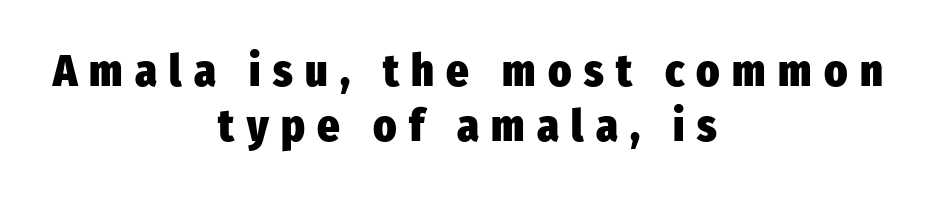
{"serif": "no", "italic": "no", "bold": "yes", "weight": "heavy", "width": "condensed", "stroke_contrast": "low", "x_height": "medium", "monospaced": "no", "underline": "no", "align": "center", "line_spacing": "normal", "line_spacing_ratio": 1.25, "letter_spacing": "wide", "letter_spacing_em": 0.28, "glyph_px": 44}
